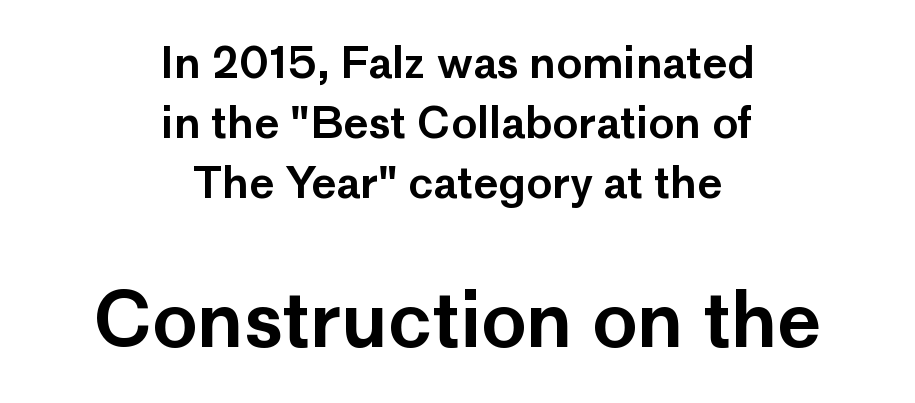
Rule under the text: the space is simply empty. The font's upright variant was chosen for this text. How are the letters spaced? Ordinarily, with no added tracking. The passage shown begins with its smaller block and ends with its larger one. Regular leading.
